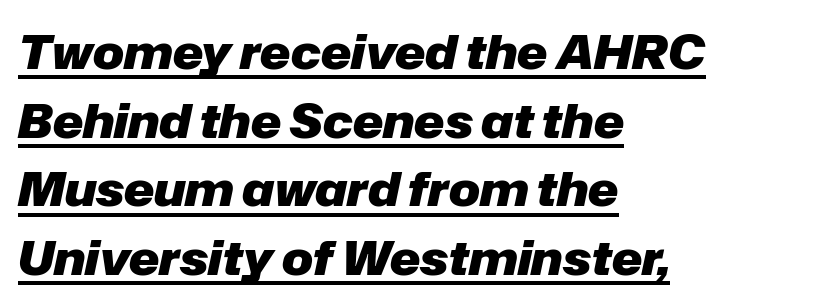
Q: Is the text bold? A: Yes.
Q: Is the text italic (slanted)? A: Yes, it leans right by about 12 degrees.
Q: Is the text underlined? A: Yes.
Q: How is the paragraph aligned? A: Left-aligned.
Q: Is the spacing between letters normal or unusually wide? A: Normal.
Q: Is the spacing between lines tight, normal or loose? A: Normal.
Q: Width (condensed, normal, or wide)? A: Normal.
Q: Stroke contrast? A: Low.
Q: x-height? A: Medium.
Q: Monospaced? A: No.
